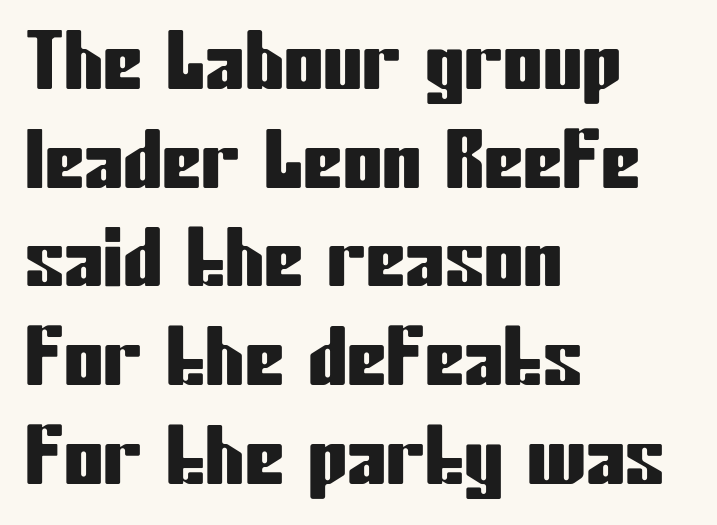
The image shows 79 px condensed sans-serif type, upright; set left-aligned, normal line spacing (1.25x), normal letter spacing, not underlined; low stroke contrast and a medium x-height.
